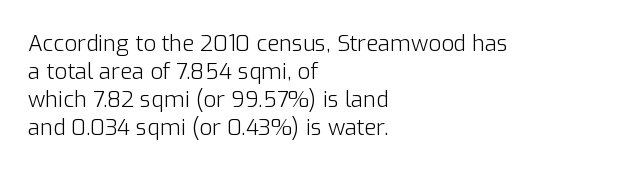
{"italic": "no", "bold": "no", "underline": "no", "align": "left", "line_spacing": "normal", "line_spacing_ratio": 1.27, "letter_spacing": "normal", "letter_spacing_em": 0.0, "glyph_px": 22}
